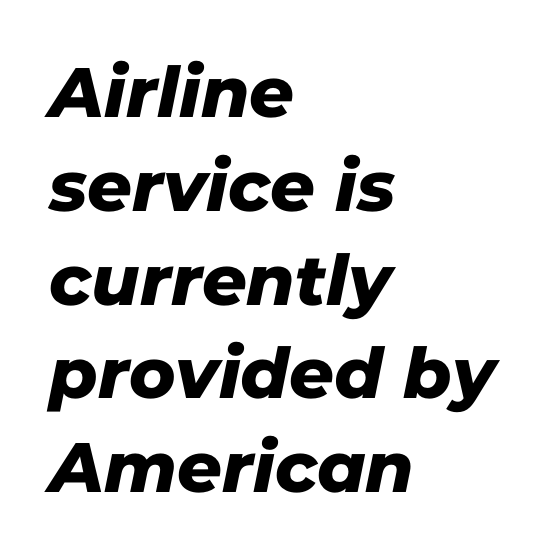
Grotesque or geometric, the face here clearly has no serifs. Note the varied advance widths — an 'i' is clearly narrower than an 'm'. The area under the type is left untouched. Letter spacing: default. What's the leading like? Ordinary, nothing unusual.
